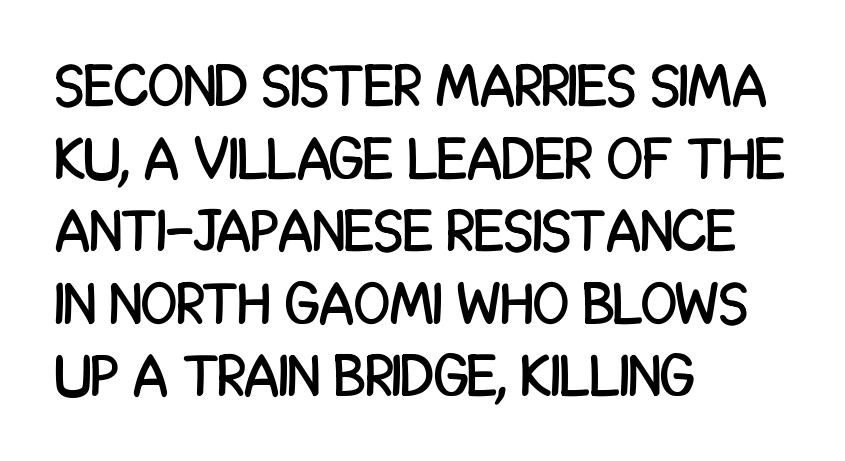
{"serif": "no", "italic": "no", "width": "condensed", "stroke_contrast": "low", "x_height": "large", "monospaced": "no", "underline": "no", "align": "left", "line_spacing_ratio": 1.23, "letter_spacing": "normal", "letter_spacing_em": 0.0, "glyph_px": 59}
